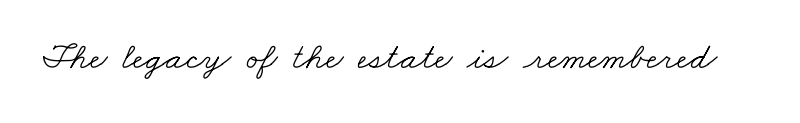
{"serif": "yes", "bold": "no", "weight": "light", "width": "wide", "stroke_contrast": "low", "x_height": "small", "monospaced": "no", "underline": "no", "letter_spacing": "normal", "letter_spacing_em": 0.0, "glyph_px": 38}
